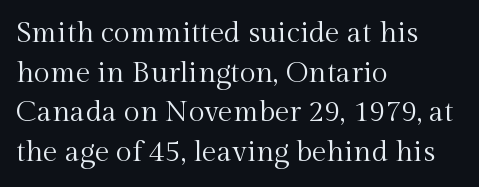
Descenders are the only things crossing below the line. Glyph-to-glyph distance matches everyday printed text. Evenly set lines give the paragraph a standard silhouette. Every row of glyphs begins at an identical x-position on the left. Do the characters align in a grid? No, the font is proportional.
